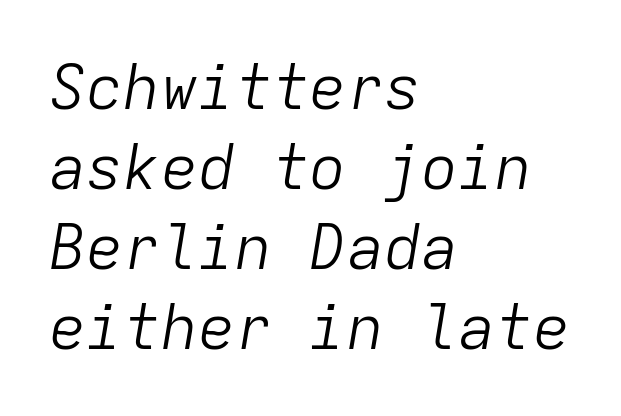
The image shows 62 px light type, italic (leaning right), monospaced; set left-aligned, normal line spacing (1.29x), normal letter spacing, not underlined; low stroke contrast and a medium x-height.
